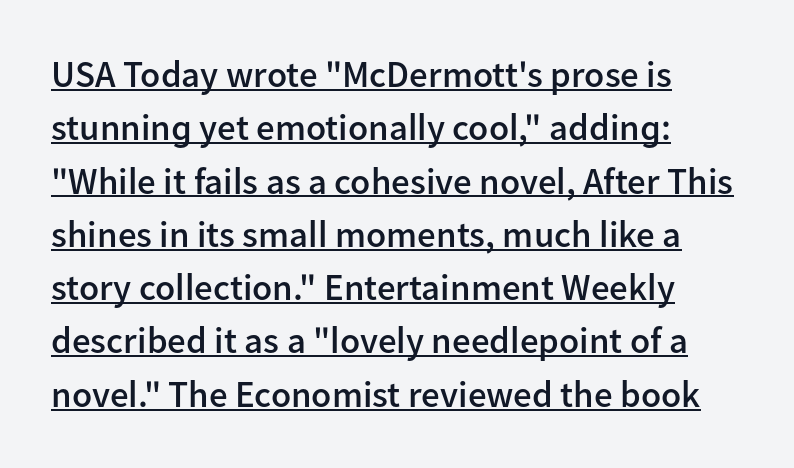
Grotesque or geometric, the face here clearly has no serifs. This sample has the flowing, uneven cadence of proportional lettering. The tracking reads as untouched default to a designer's eye. Posture: straight, roman, zero tilt. This is moderately heavy type, rendered in semibold.
